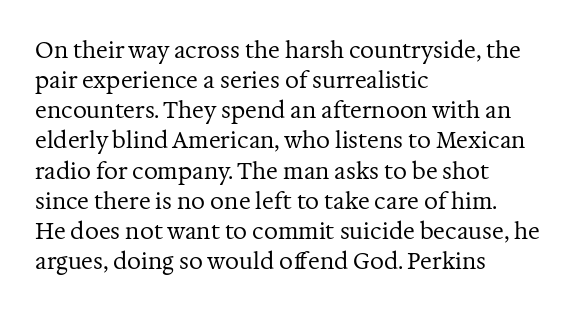
{"italic": "no", "bold": "no", "underline": "no", "align": "left", "line_spacing": "normal", "line_spacing_ratio": 1.37, "letter_spacing": "normal", "letter_spacing_em": 0.0, "glyph_px": 22}
